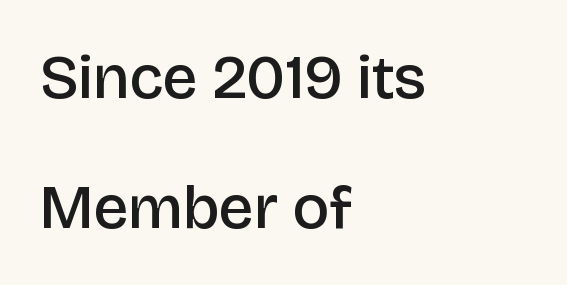
{"serif": "no", "italic": "no", "bold": "semi", "weight": "semibold", "width": "normal", "stroke_contrast": "low", "x_height": "large", "monospaced": "no", "underline": "no", "align": "left", "line_spacing": "loose", "line_spacing_ratio": 2.09, "letter_spacing": "normal", "letter_spacing_em": 0.0, "glyph_px": 62}
